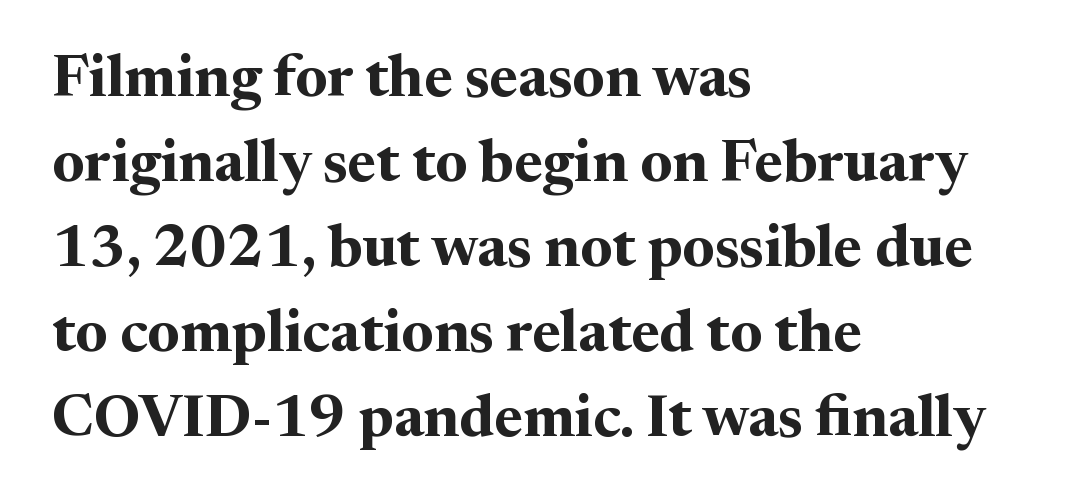
The image shows 59 px bold serif type, upright; set left-aligned, normal line spacing (1.44x), normal letter spacing, not underlined; medium stroke contrast and a medium x-height.
